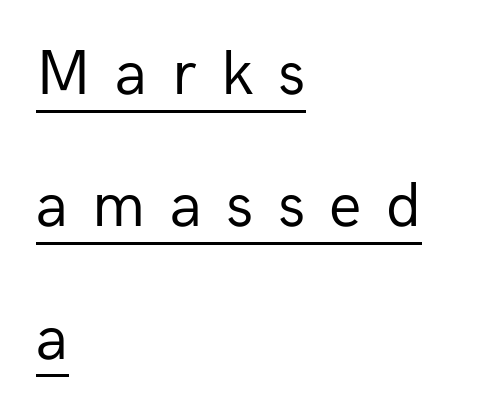
Q: Is the text bold? A: No.
Q: Is the text italic (slanted)? A: No, it is upright.
Q: Is the typeface a serif or a sans-serif typeface? A: Sans-serif.
Q: Is the text underlined? A: Yes.
Q: How is the paragraph aligned? A: Left-aligned.
Q: Is the spacing between letters normal or unusually wide? A: Unusually wide.
Q: Is the spacing between lines tight, normal or loose? A: Loose.
Q: Width (condensed, normal, or wide)? A: Normal.
Q: Stroke contrast? A: Low.
Q: x-height? A: Medium.
Q: Monospaced? A: No.
